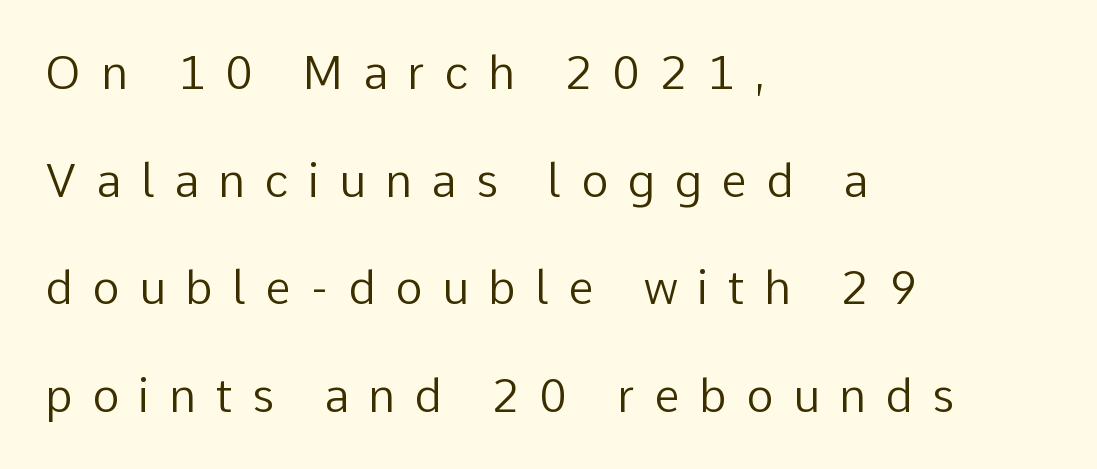
Layout note: lines flush left. The letters stand straight up with perfectly vertical stems. No chunkiness to these letters — they're not bold. The rendering uses a large line-height, opening up the rows.
